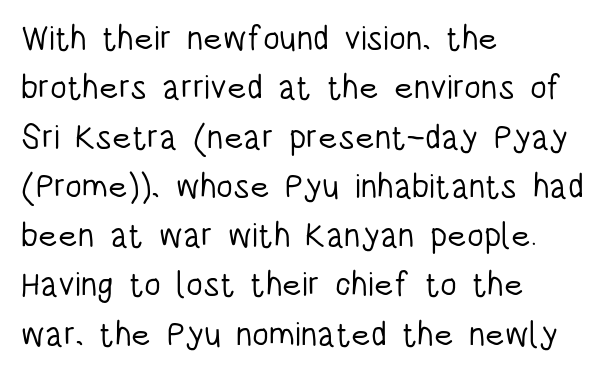
The image shows 34 px light, condensed sans-serif type, upright; set left-aligned, normal line spacing (1.45x), normal letter spacing, not underlined; low stroke contrast and a large x-height.
